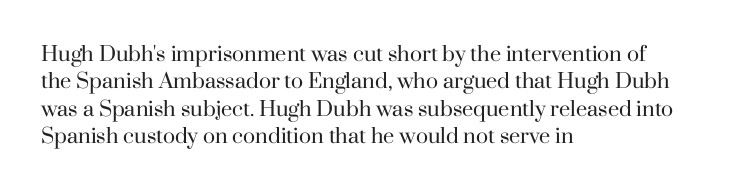
{"italic": "no", "bold": "no", "underline": "no", "align": "left", "line_spacing": "normal", "line_spacing_ratio": 1.37, "letter_spacing": "normal", "letter_spacing_em": 0.0, "glyph_px": 20}
